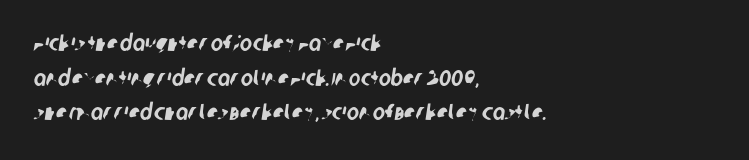
Inter-character spacing is left at the font's built-in metrics. The rendering uses a moderate line-height, typical for paragraphs. Plain, unruled lines of type. The typesetter chose a ragged-right arrangement here.
